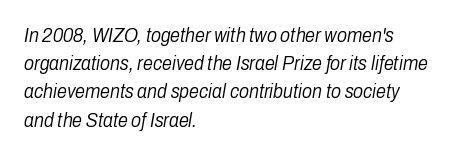
{"italic": "yes", "lean": "right", "slant_degrees": 10, "bold": "no", "underline": "no", "align": "left", "line_spacing": "normal", "line_spacing_ratio": 1.41, "letter_spacing": "normal", "letter_spacing_em": 0.0, "glyph_px": 20}
